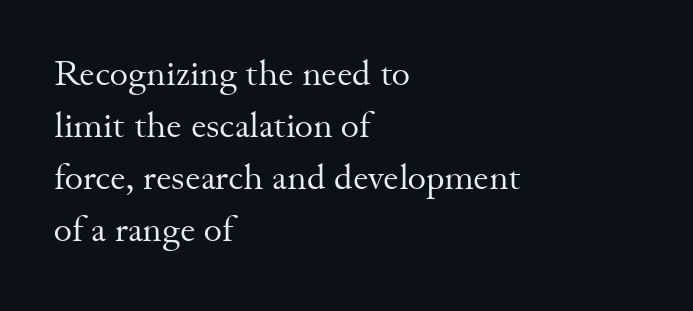
Think of a printed novel: that variable character pitch is what you see here. The lines sit at an ordinary, default distance from one another. Where is the straight margin? On the left. Ordinary non-slanted type is in use.
